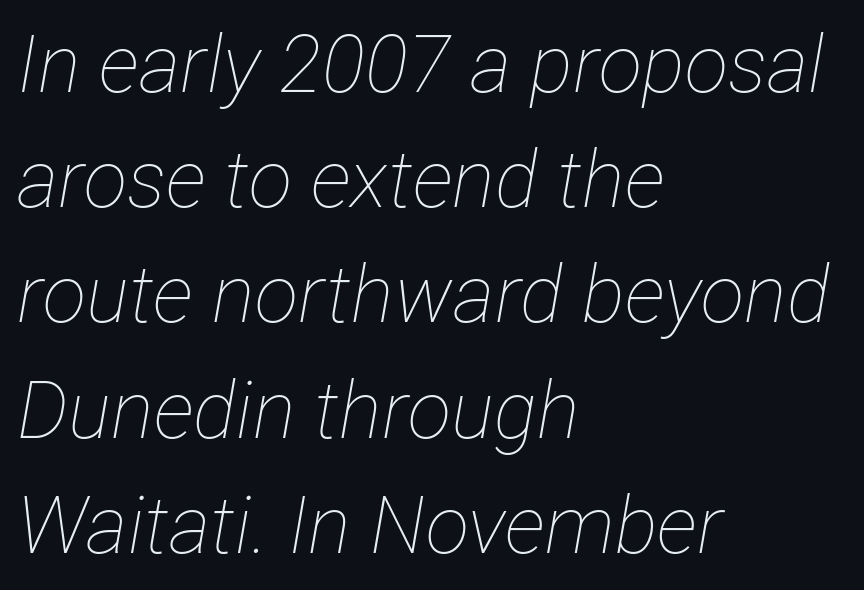
The image shows 80 px thin, condensed type, italic (leaning right); set left-aligned, normal line spacing (1.44x), normal letter spacing, not underlined; low stroke contrast and a medium x-height.
